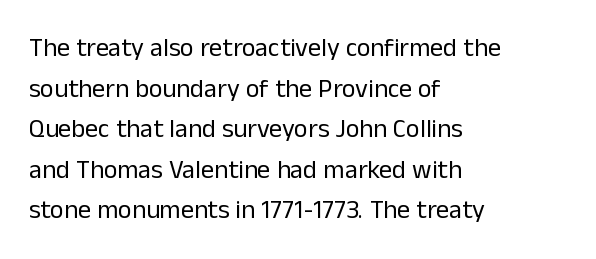
Q: Is the text bold? A: No.
Q: Is the text italic (slanted)? A: No, it is upright.
Q: Is the text underlined? A: No.
Q: How is the paragraph aligned? A: Left-aligned.
Q: Is the spacing between letters normal or unusually wide? A: Normal.
Q: Is the spacing between lines tight, normal or loose? A: Normal.
